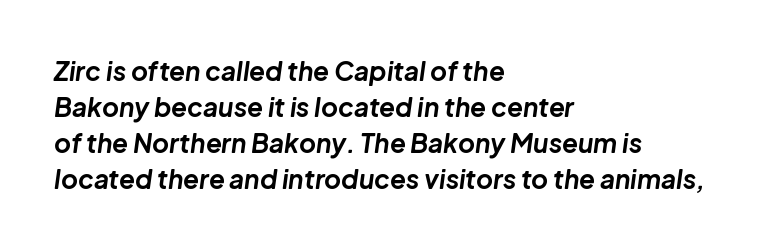
The image shows 26 px bold type, italic (leaning right); set left-aligned, normal line spacing (1.38x), normal letter spacing, not underlined.
